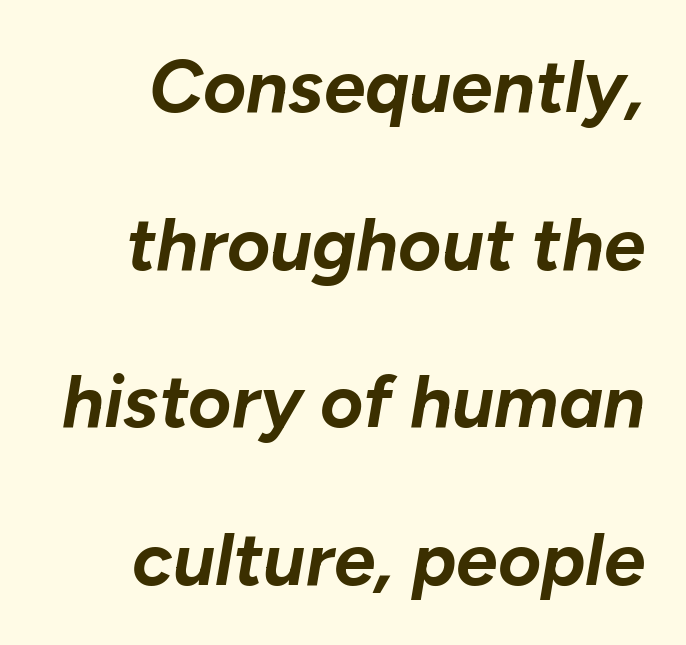
The image shows 74 px bold type, italic (leaning right); set right-aligned, loose line spacing (2.13x), normal letter spacing, not underlined; low stroke contrast and a medium x-height.
